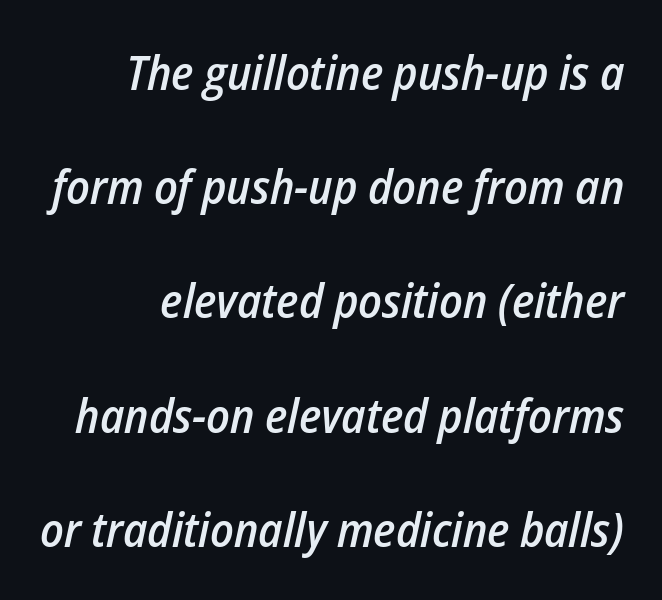
The image shows 48 px semibold, condensed type, italic (leaning right); set loose line spacing (2.38x), normal letter spacing, not underlined; low stroke contrast and a medium x-height.
